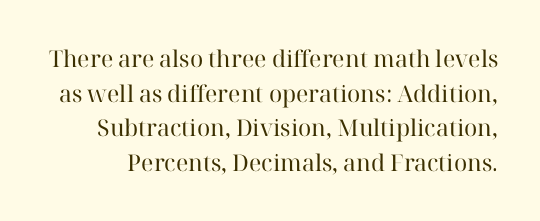
Italic: no, the glyphs are upright roman. A clean baseline with only descenders dipping below it. Caption: face not bold, strokes unweighted. Regular leading.
